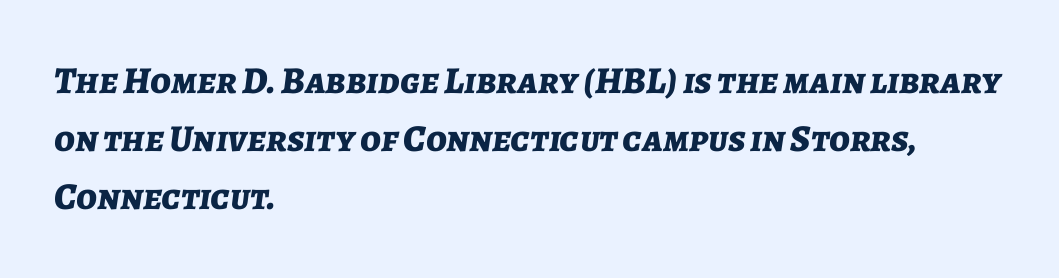
{"italic": "yes", "lean": "right", "slant_degrees": 7, "bold": "yes", "weight": "bold", "width": "normal", "stroke_contrast": "low", "x_height": "medium", "monospaced": "no", "underline": "no", "align": "left", "line_spacing": "normal", "line_spacing_ratio": 1.53, "letter_spacing": "normal", "letter_spacing_em": 0.0, "glyph_px": 38}
